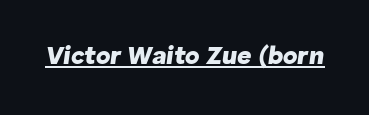
Tracking value appears to be zero — textbook default spacing. If you drew a line through each stem, it would be angled. Emphasis by weight is at full strength: bold. The sample's only ornament is a line tracing under the words.
